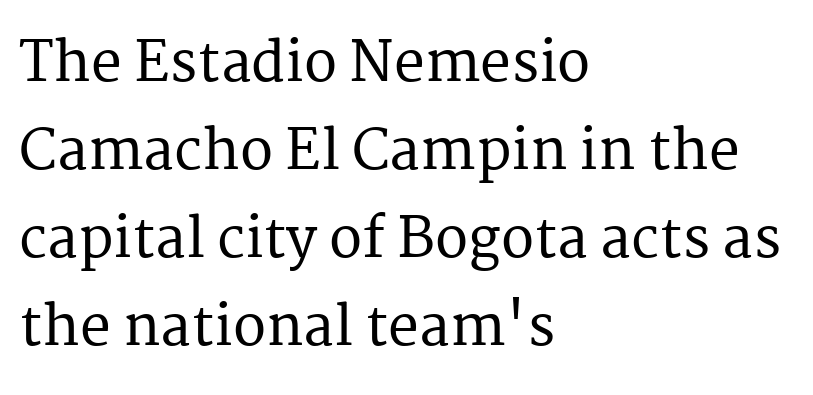
Leading: standard. A roman cut, with each character standing at attention. Each letter keeps its own natural width here, so spacing adapts to shape. Notice how the passage keeps a crisp vertical edge on the left only. Observe the serifs anchoring each vertical stroke in this sample. The space directly below the letters is spotless.
